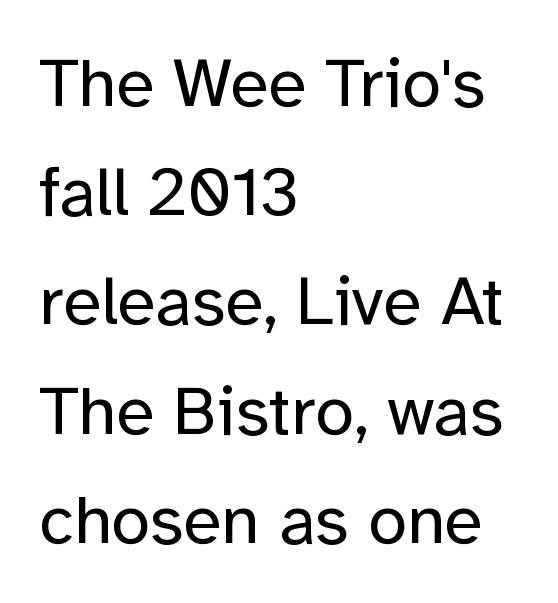
{"serif": "no", "italic": "no", "bold": "no", "weight": "regular", "width": "normal", "stroke_contrast": "low", "x_height": "medium", "monospaced": "no", "underline": "no", "align": "left", "line_spacing": "normal", "line_spacing_ratio": 1.56, "letter_spacing": "normal", "letter_spacing_em": 0.0, "glyph_px": 70}
